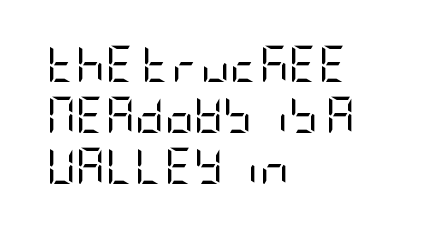
{"serif": "no", "italic": "no", "bold": "no", "weight": "regular", "width": "condensed", "stroke_contrast": "low", "x_height": "large", "underline": "no", "align": "left", "line_spacing": "normal", "line_spacing_ratio": 1.42, "letter_spacing": "normal", "letter_spacing_em": 0.0, "glyph_px": 36}
